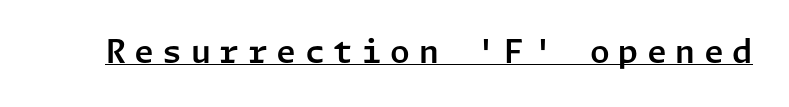
{"serif": "no", "italic": "no", "width": "normal", "stroke_contrast": "low", "x_height": "medium", "underline": "yes", "letter_spacing": "wide", "letter_spacing_em": 0.27, "glyph_px": 32}
